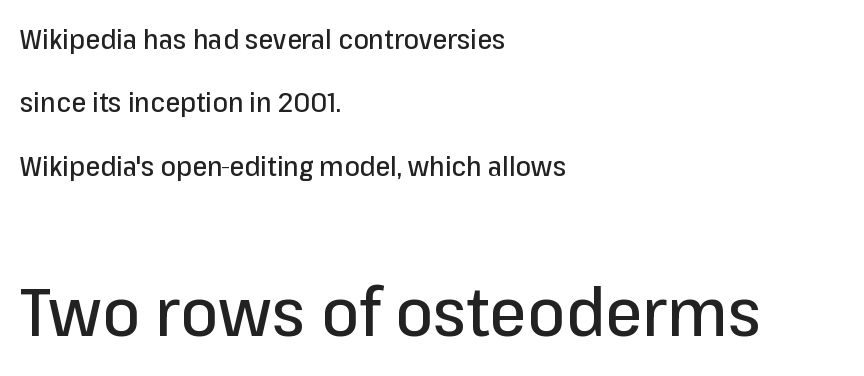
The image shows 67 px sans-serif type, upright; set left-aligned, loose line spacing (2.35x), normal letter spacing, not underlined; the second (bottom) block is 2.48x larger; low stroke contrast and a medium x-height.
